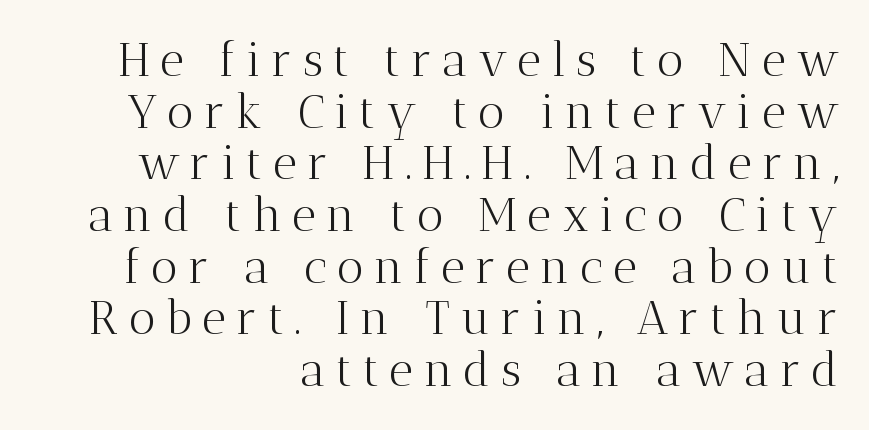
Q: Is the text bold? A: No.
Q: Is the text italic (slanted)? A: No, it is upright.
Q: Is the typeface a serif or a sans-serif typeface? A: Serif.
Q: Is the text underlined? A: No.
Q: How is the paragraph aligned? A: Right-aligned.
Q: Is the spacing between letters normal or unusually wide? A: Unusually wide.
Q: Is the spacing between lines tight, normal or loose? A: Tight.
Q: Width (condensed, normal, or wide)? A: Normal.
Q: Stroke contrast? A: Medium.
Q: x-height? A: Medium.
Q: Monospaced? A: No.
